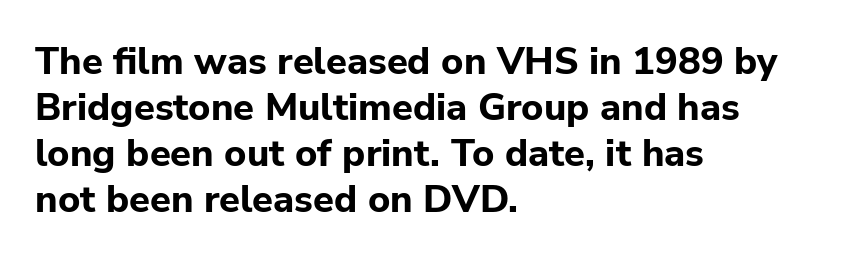
{"serif": "no", "italic": "no", "bold": "yes", "weight": "bold", "width": "normal", "stroke_contrast": "low", "x_height": "medium", "monospaced": "no", "underline": "no", "align": "left", "line_spacing_ratio": 1.21, "letter_spacing": "normal", "letter_spacing_em": 0.0, "glyph_px": 38}
